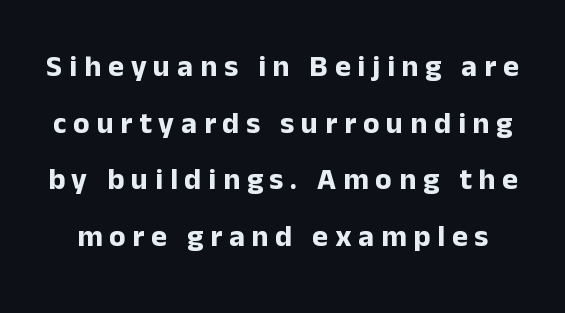
{"serif": "no", "italic": "no", "bold": "yes", "weight": "bold", "width": "normal", "stroke_contrast": "low", "x_height": "medium", "monospaced": "no", "underline": "no", "line_spacing_ratio": 1.89, "letter_spacing": "wide", "letter_spacing_em": 0.23, "glyph_px": 30}
